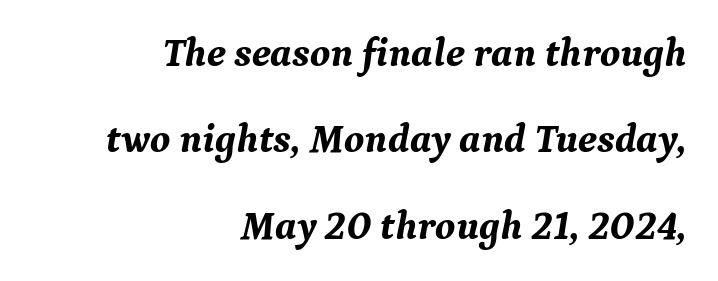
{"serif": "yes", "italic": "yes", "lean": "right", "slant_degrees": 9, "bold": "yes", "weight": "bold", "width": "normal", "stroke_contrast": "medium", "x_height": "medium", "monospaced": "no", "underline": "no", "align": "right", "line_spacing": "loose", "line_spacing_ratio": 2.16, "letter_spacing": "normal", "letter_spacing_em": 0.0, "glyph_px": 40}
